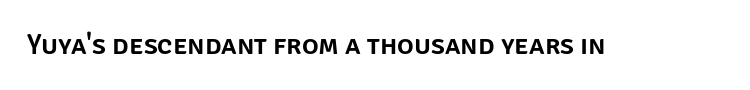
{"serif": "no", "italic": "no", "width": "normal", "stroke_contrast": "low", "x_height": "large", "monospaced": "no", "underline": "no", "letter_spacing": "normal", "letter_spacing_em": 0.0, "glyph_px": 28}
